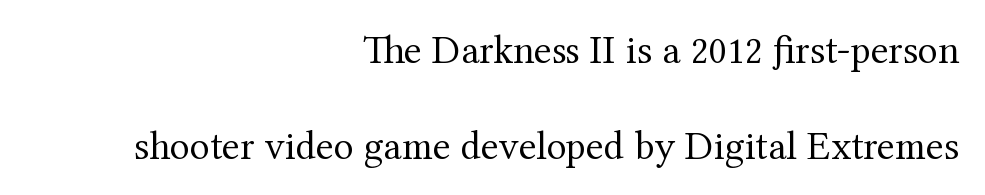
Glyph-to-glyph distance matches everyday printed text. I'd call this a serif setting — the letters wear small feet. The lettering stays uniformly vertical, giving the passage a roman look. Caption: multi-line text, flush right, ragged left. Compared with a typical body face, this is equally light or lighter still. Type without underlining.
